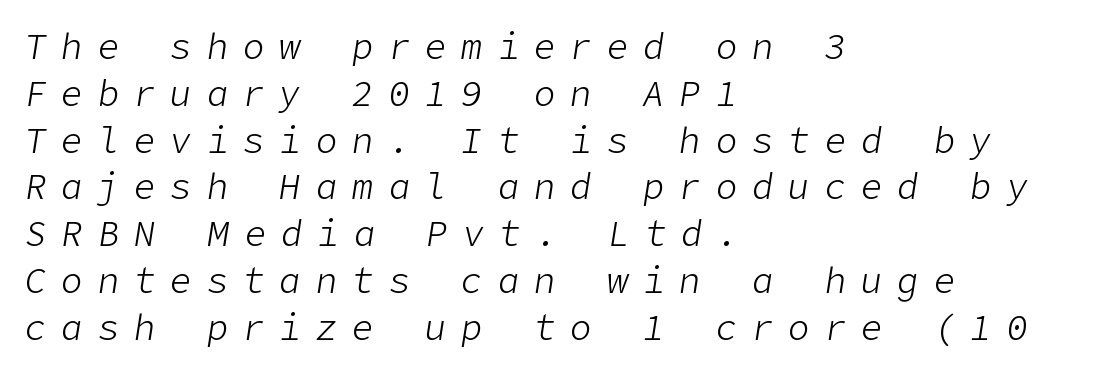
Q: Is the text bold? A: No.
Q: Is the text italic (slanted)? A: Yes, it leans right by about 9 degrees.
Q: Is the text underlined? A: No.
Q: How is the paragraph aligned? A: Left-aligned.
Q: Is the spacing between letters normal or unusually wide? A: Unusually wide.
Q: Is the spacing between lines tight, normal or loose? A: Normal.
Q: Width (condensed, normal, or wide)? A: Normal.
Q: Stroke contrast? A: Low.
Q: x-height? A: Medium.
